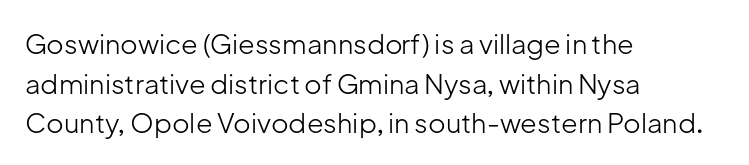
{"italic": "no", "bold": "no", "underline": "no", "align": "left", "line_spacing": "normal", "line_spacing_ratio": 1.47, "letter_spacing": "normal", "letter_spacing_em": 0.0, "glyph_px": 27}
